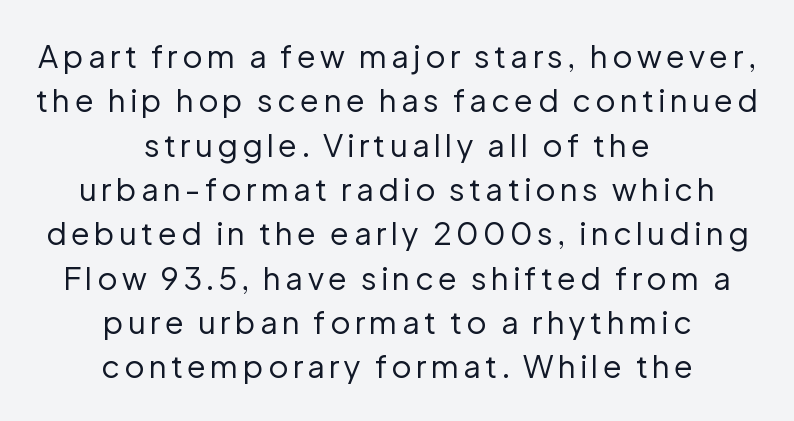
The image shows 31 px regular-weight sans-serif type, upright; set centered, normal line spacing (1.43x), not underlined; low stroke contrast and a medium x-height.
